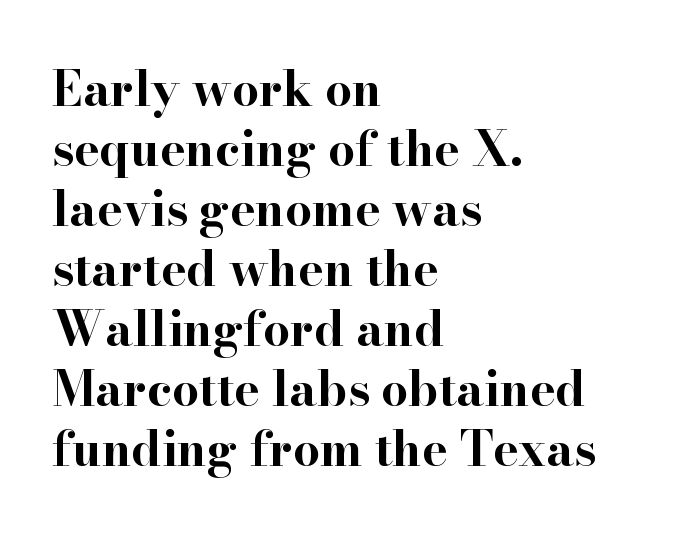
The image shows 48 px bold, wide serif type, upright; set left-aligned, normal line spacing (1.25x), normal letter spacing, not underlined; high stroke contrast and a small x-height.
